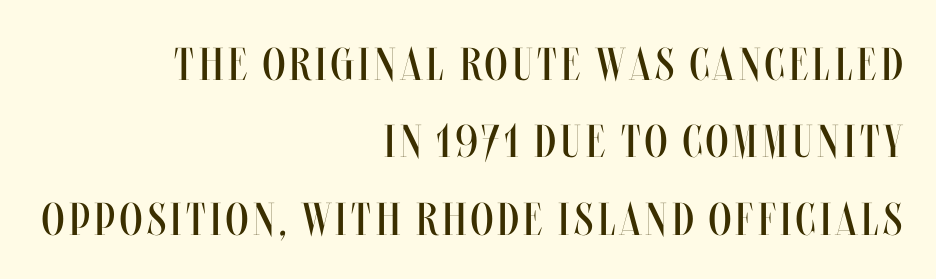
All the whitespace from short lines collects on the left. Underlining? Definitely not there. Vertical strokes here are truly vertical. In terms of leading, this rendering sits right in the middle.
